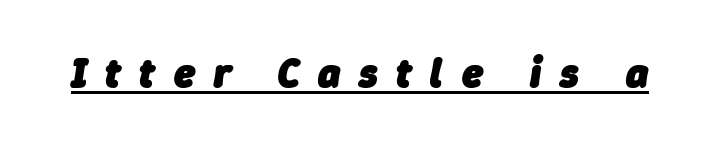
How heavy is the stroke? Heavy — this is a bold. A baseline rule has been typeset under these characters. Proportional: the letters do not fall into vertical columns. Words appear elongated and porous because spacing is wide.
